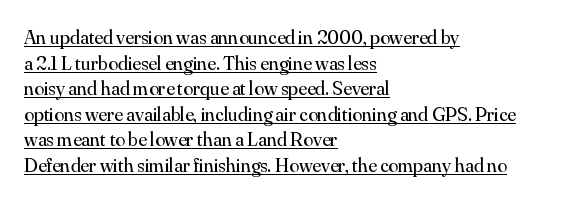
{"italic": "no", "bold": "no", "underline": "yes", "align": "left", "line_spacing": "normal", "line_spacing_ratio": 1.28, "letter_spacing": "normal", "letter_spacing_em": 0.0, "glyph_px": 20}
